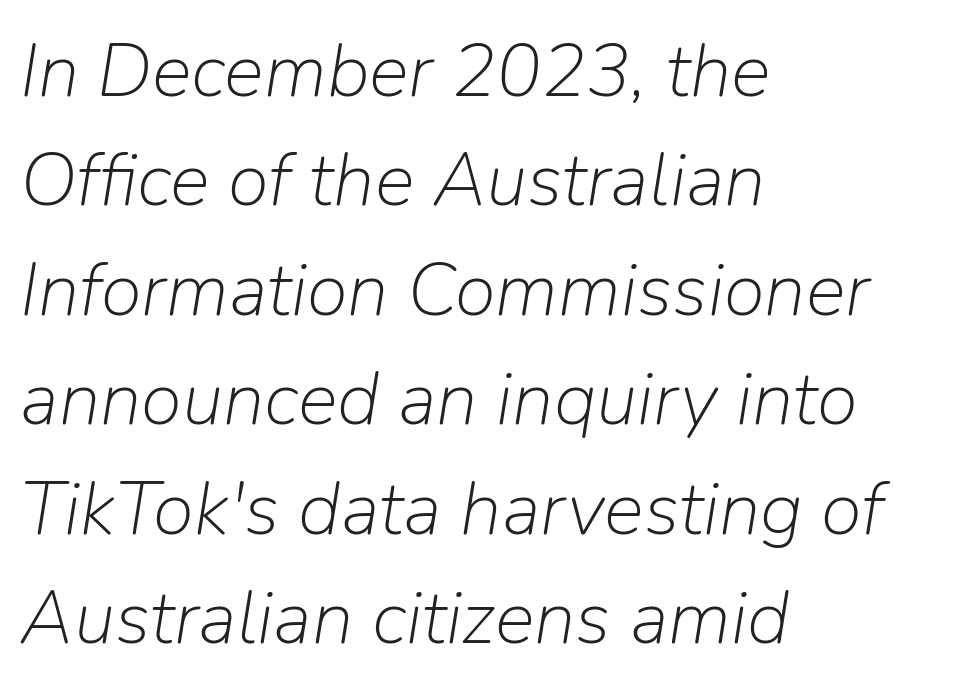
{"italic": "yes", "lean": "right", "slant_degrees": 9, "bold": "no", "weight": "light", "width": "normal", "stroke_contrast": "low", "x_height": "medium", "monospaced": "no", "underline": "no", "align": "left", "line_spacing": "normal", "line_spacing_ratio": 1.46, "letter_spacing": "normal", "letter_spacing_em": 0.0, "glyph_px": 75}
